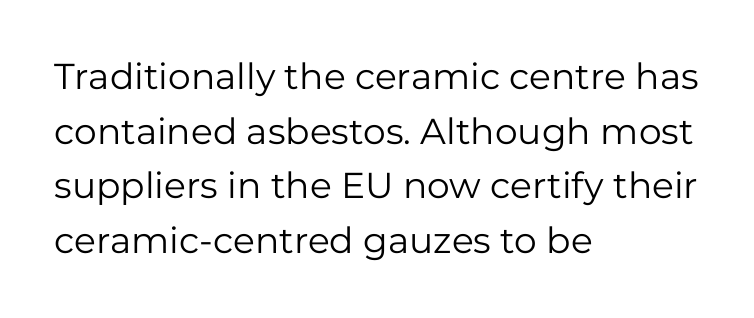
Q: Is the text bold? A: No.
Q: Is the text italic (slanted)? A: No, it is upright.
Q: Is the typeface a serif or a sans-serif typeface? A: Sans-serif.
Q: Is the text underlined? A: No.
Q: How is the paragraph aligned? A: Left-aligned.
Q: Is the spacing between letters normal or unusually wide? A: Normal.
Q: Is the spacing between lines tight, normal or loose? A: Normal.
Q: Width (condensed, normal, or wide)? A: Normal.
Q: Stroke contrast? A: Low.
Q: x-height? A: Medium.
Q: Monospaced? A: No.
